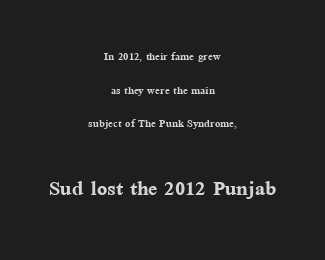
{"italic": "no", "bold": "yes", "underline": "no", "align": "center", "line_spacing": "loose", "line_spacing_ratio": 2.4, "letter_spacing": "normal", "letter_spacing_em": 0.0, "larger_block": "second", "size_ratio": 1.93, "glyph_px": 27}
